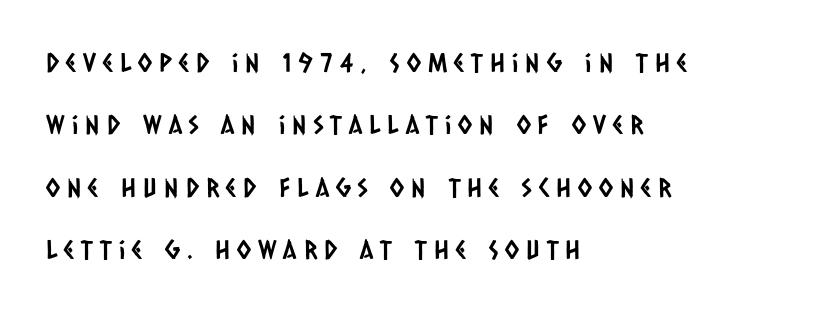
{"underline": "no", "align": "left", "line_spacing": "loose", "line_spacing_ratio": 2.4, "letter_spacing": "wide", "letter_spacing_em": 0.27, "glyph_px": 26}
